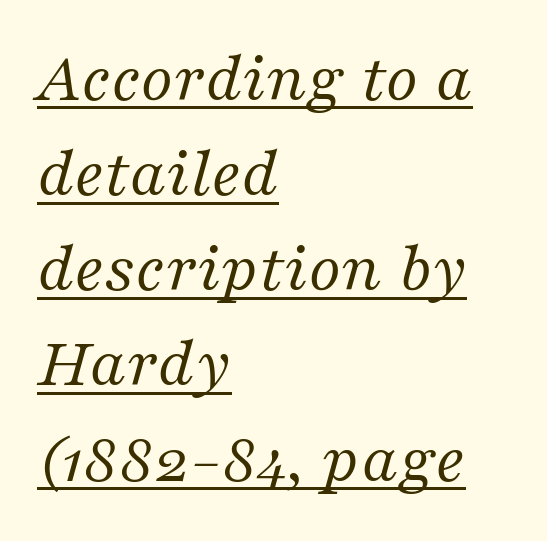
Q: Is the text bold? A: No.
Q: Is the text italic (slanted)? A: Yes, it leans right by about 16 degrees.
Q: Is the typeface a serif or a sans-serif typeface? A: Serif.
Q: Is the text underlined? A: Yes.
Q: How is the paragraph aligned? A: Left-aligned.
Q: Is the spacing between letters normal or unusually wide? A: Normal.
Q: Is the spacing between lines tight, normal or loose? A: Normal.
Q: Width (condensed, normal, or wide)? A: Normal.
Q: Stroke contrast? A: Medium.
Q: x-height? A: Medium.
Q: Monospaced? A: No.
